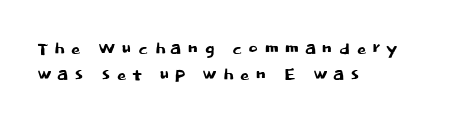
Q: Is the text italic (slanted)? A: No, it is upright.
Q: Is the text underlined? A: No.
Q: How is the paragraph aligned? A: Left-aligned.
Q: Is the spacing between letters normal or unusually wide? A: Unusually wide.
Q: Is the spacing between lines tight, normal or loose? A: Tight.
